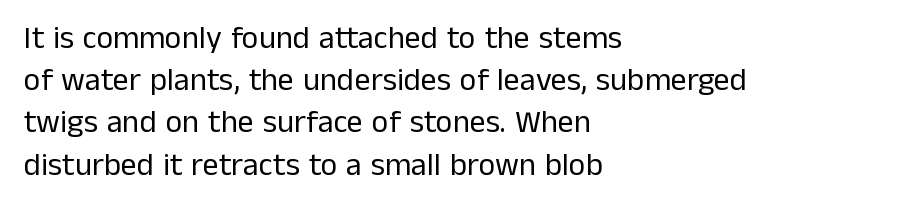
The image shows 32 px regular-weight sans-serif type, upright; set left-aligned, normal line spacing (1.32x), normal letter spacing, not underlined; low stroke contrast and a medium x-height.
